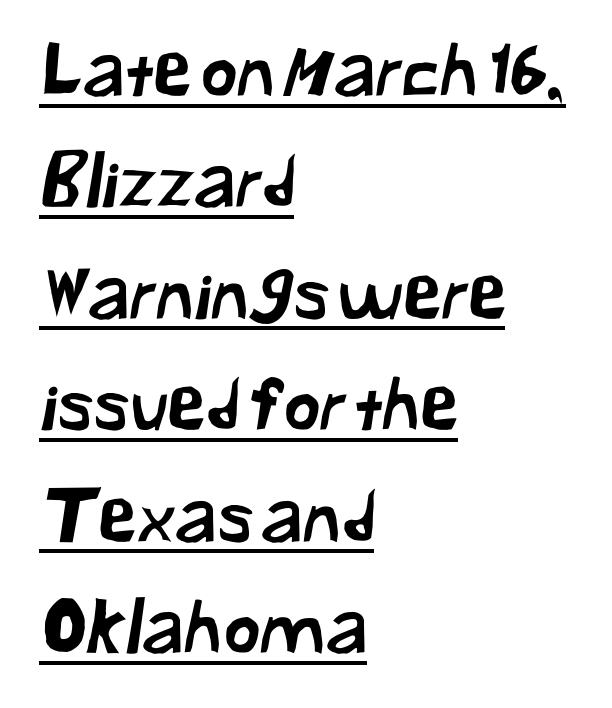
Emphasis is given by a line drawn under the lettering. The leading is moderate, giving the passage an even texture. No feet cap the strokes, marking this as sans-serif type. This rendering uses left alignment, leaving the right contour irregular. Note the varied advance widths — an 'i' is clearly narrower than an 'm'.
